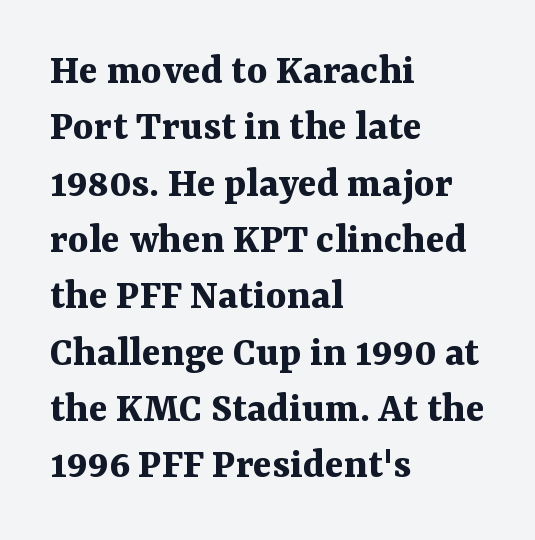
The image shows 44 px bold serif type, upright; set left-aligned, normal line spacing (1.28x), normal letter spacing, not underlined; medium stroke contrast and a medium x-height.
